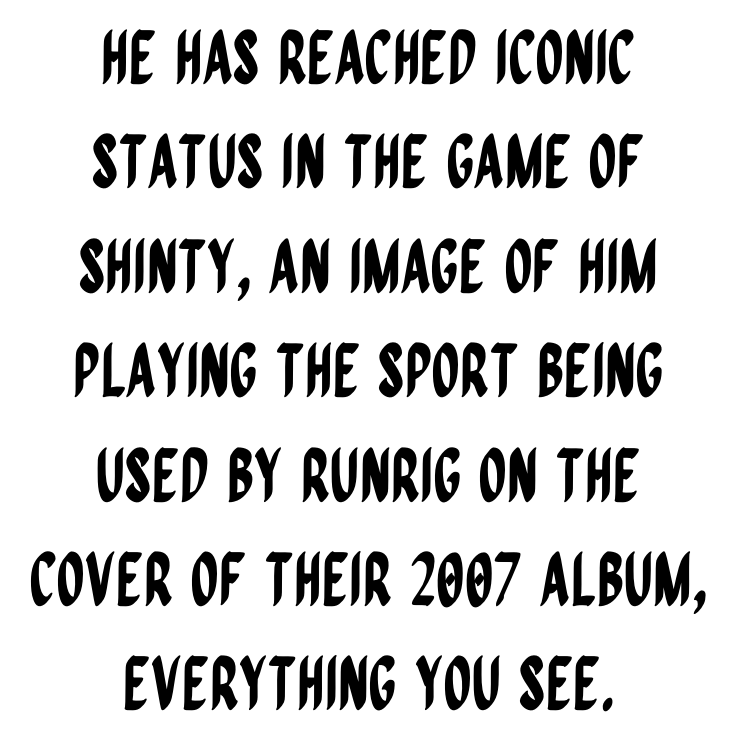
The image shows 72 px condensed sans-serif type, upright; set centered, normal line spacing (1.45x), normal letter spacing, not underlined; low stroke contrast and a large x-height.
